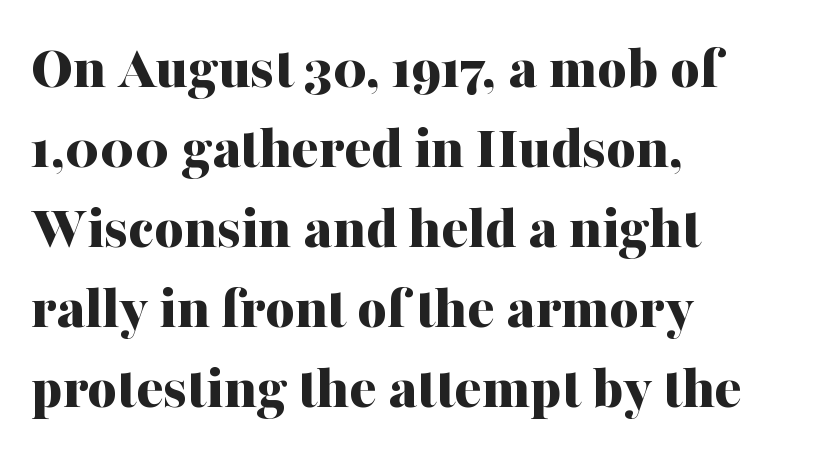
Q: Is the text bold? A: Yes.
Q: Is the text italic (slanted)? A: No, it is upright.
Q: Is the typeface a serif or a sans-serif typeface? A: Serif.
Q: Is the text underlined? A: No.
Q: How is the paragraph aligned? A: Left-aligned.
Q: Is the spacing between letters normal or unusually wide? A: Normal.
Q: Is the spacing between lines tight, normal or loose? A: Normal.
Q: Width (condensed, normal, or wide)? A: Normal.
Q: Stroke contrast? A: Medium.
Q: x-height? A: Medium.
Q: Monospaced? A: No.
